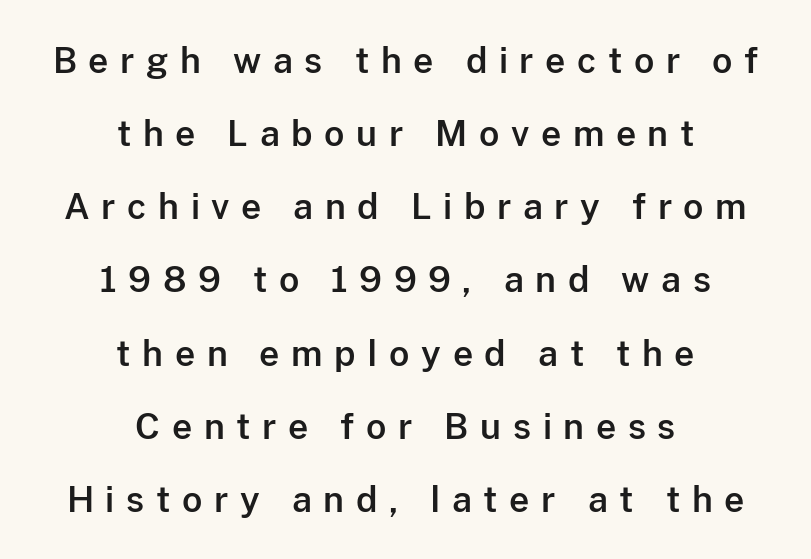
The rendering uses natural spacing where letterforms have individual widths. A great deal of white space separates one row of letters from the next. Each word looks stretched out because of the extra space between its letters. The text was rendered using a sans face with plain stroke endings. Vertical strokes here are truly vertical.
